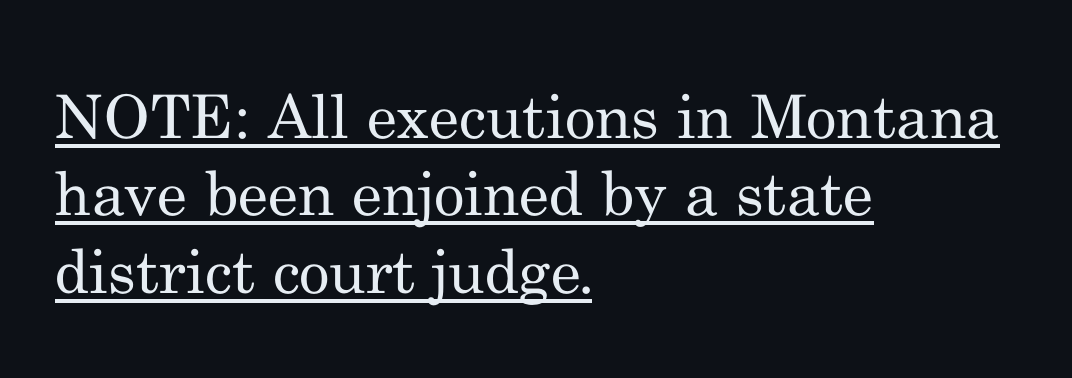
Is there much room between lines? A standard amount, neither cramped nor airy. The rendering uses natural spacing where letterforms have individual widths. Summary of weight: not heavy and not bold. The compositor pushed each line to the left boundary. Every word sits above its own underline. Look at the tracking — it's just the regular setting, nothing added.
